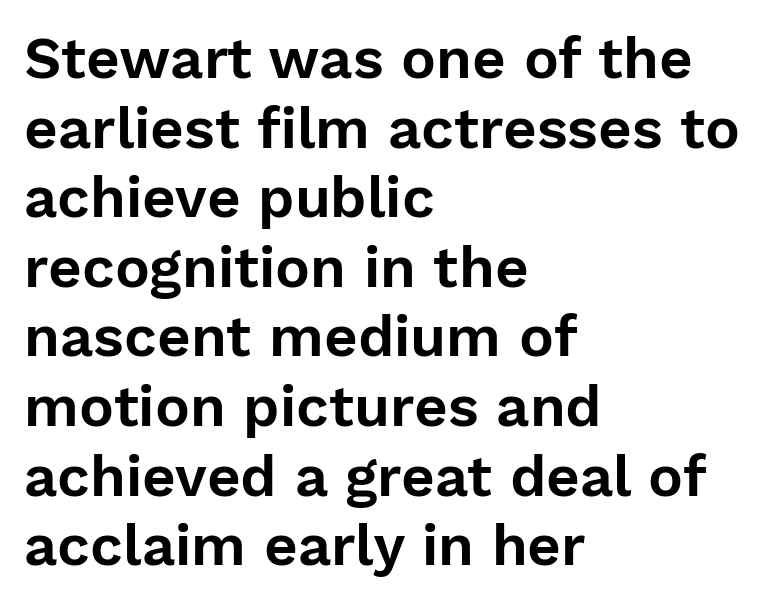
Q: Is the text italic (slanted)? A: No, it is upright.
Q: Is the typeface a serif or a sans-serif typeface? A: Sans-serif.
Q: Is the text underlined? A: No.
Q: How is the paragraph aligned? A: Left-aligned.
Q: Is the spacing between letters normal or unusually wide? A: Normal.
Q: Width (condensed, normal, or wide)? A: Normal.
Q: Stroke contrast? A: Low.
Q: x-height? A: Medium.
Q: Monospaced? A: No.
